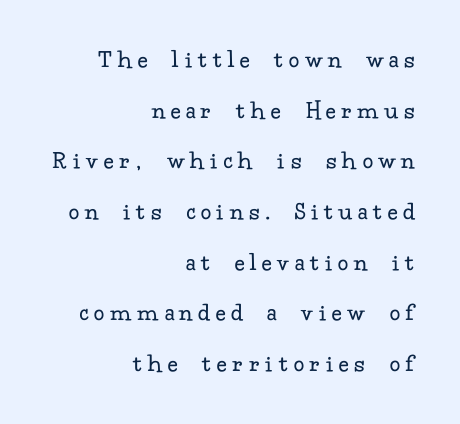
The strip under each line holds only bare page. Every row of glyphs terminates at an identical x-position on the right. The rendering inserts visible extra space after every character. Is there much room between lines? Yes — plenty of vertical air separates them. No extra ink here — the face is not bold. The specimen reads as upright at a glance.
